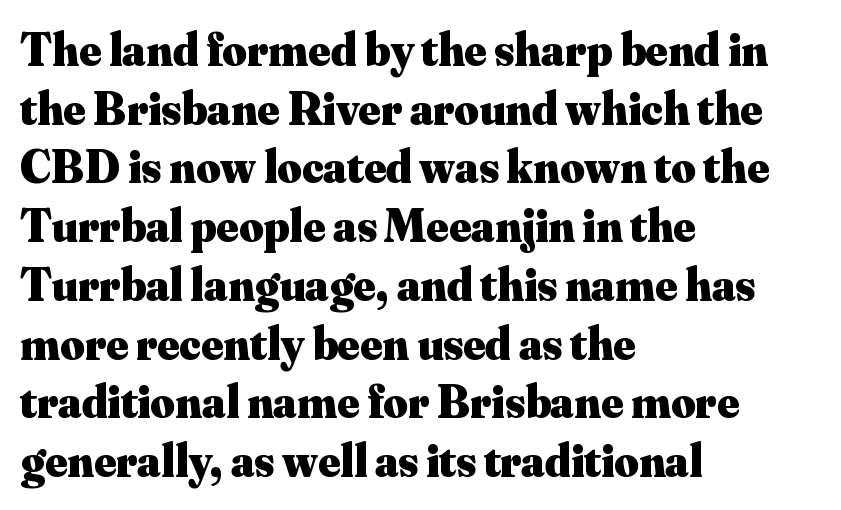
Q: Is the text bold? A: Yes.
Q: Is the text italic (slanted)? A: No, it is upright.
Q: Is the typeface a serif or a sans-serif typeface? A: Serif.
Q: Is the text underlined? A: No.
Q: How is the paragraph aligned? A: Left-aligned.
Q: Is the spacing between letters normal or unusually wide? A: Normal.
Q: Is the spacing between lines tight, normal or loose? A: Normal.
Q: Width (condensed, normal, or wide)? A: Normal.
Q: Stroke contrast? A: Medium.
Q: x-height? A: Small.
Q: Monospaced? A: No.
